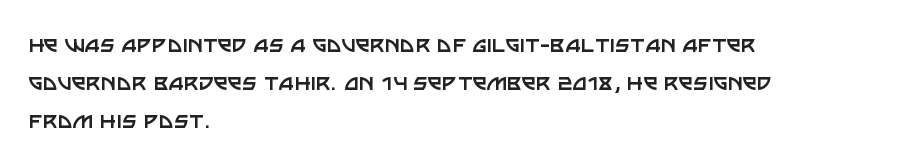
The image shows 26 px text type, upright; set left-aligned, normal line spacing (1.46x), normal letter spacing, not underlined.
